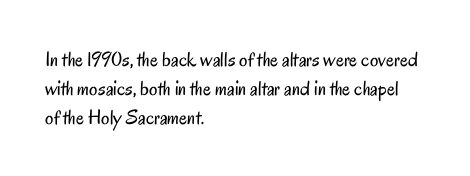
{"italic": "no", "bold": "no", "underline": "no", "align": "left", "line_spacing": "normal", "line_spacing_ratio": 1.37, "letter_spacing": "normal", "letter_spacing_em": 0.0, "glyph_px": 21}
